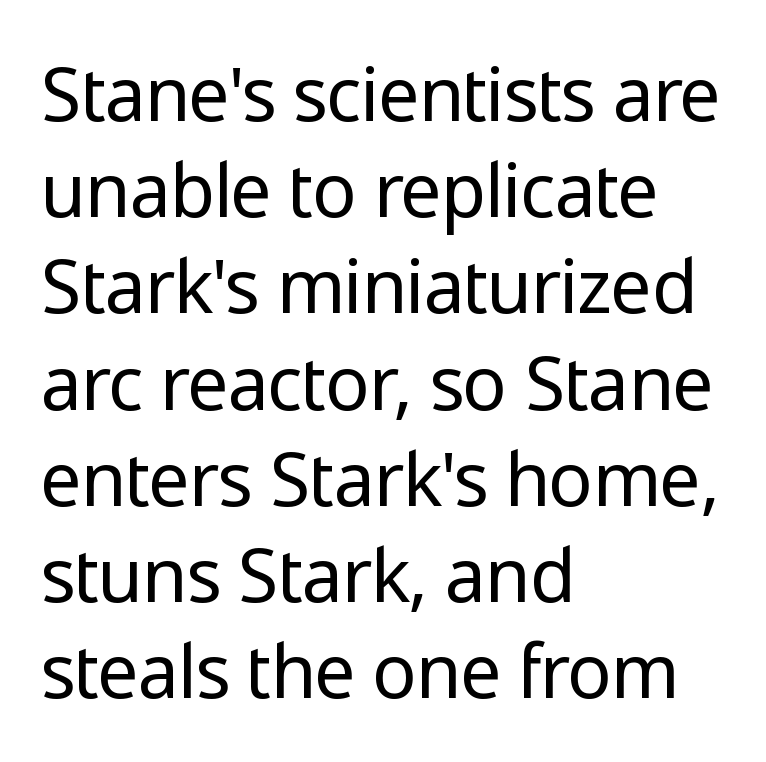
{"serif": "no", "italic": "no", "bold": "no", "weight": "regular", "width": "normal", "stroke_contrast": "low", "x_height": "medium", "monospaced": "no", "underline": "no", "align": "left", "line_spacing": "normal", "line_spacing_ratio": 1.3, "letter_spacing": "normal", "letter_spacing_em": 0.0, "glyph_px": 74}
